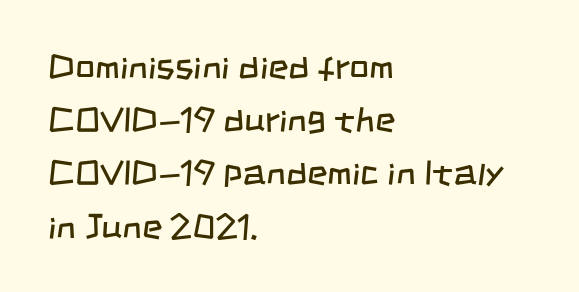
Descenders are the only things crossing below the line. Baseline-to-baseline distance is the conventional proportion of letter height. The setting favours the left margin, as ordinary paragraphs usually do. The rendering keeps characters at their native spacing. In terms of letterform style, serifs are entirely absent.
